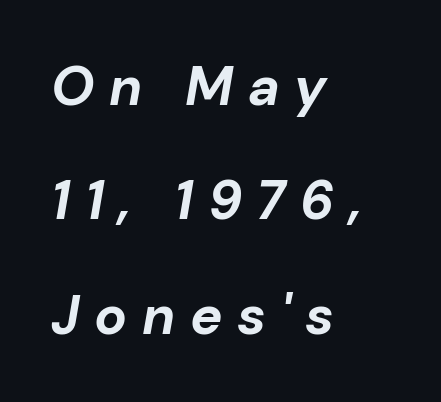
The image shows 54 px bold type, italic (leaning right); set left-aligned, loose line spacing (2.12x), unusually wide letter spacing (+0.27 em), not underlined; low stroke contrast and a medium x-height.
